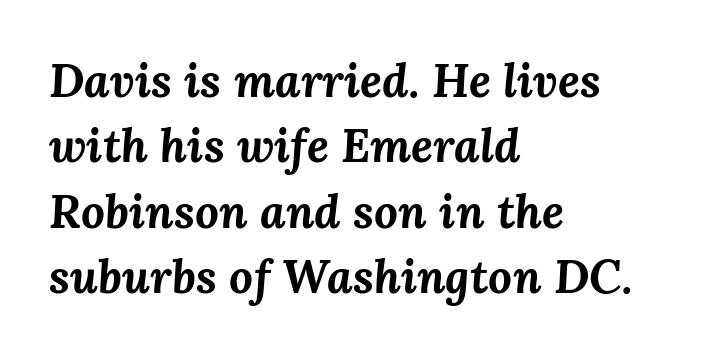
Q: Is the text bold? A: Yes.
Q: Is the text italic (slanted)? A: Yes, it leans right by about 3 degrees.
Q: Is the text underlined? A: No.
Q: How is the paragraph aligned? A: Left-aligned.
Q: Is the spacing between letters normal or unusually wide? A: Normal.
Q: Is the spacing between lines tight, normal or loose? A: Normal.
Q: Width (condensed, normal, or wide)? A: Normal.
Q: Stroke contrast? A: Medium.
Q: x-height? A: Medium.
Q: Monospaced? A: No.
